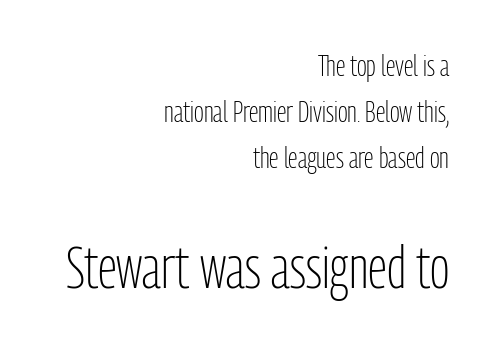
Letters have the restrained weight of plain body copy at most. The composition opens small and finishes big. Alignment: flush right. Observe the absence of serifs on each vertical stroke in this sample. Upright lettering throughout.
